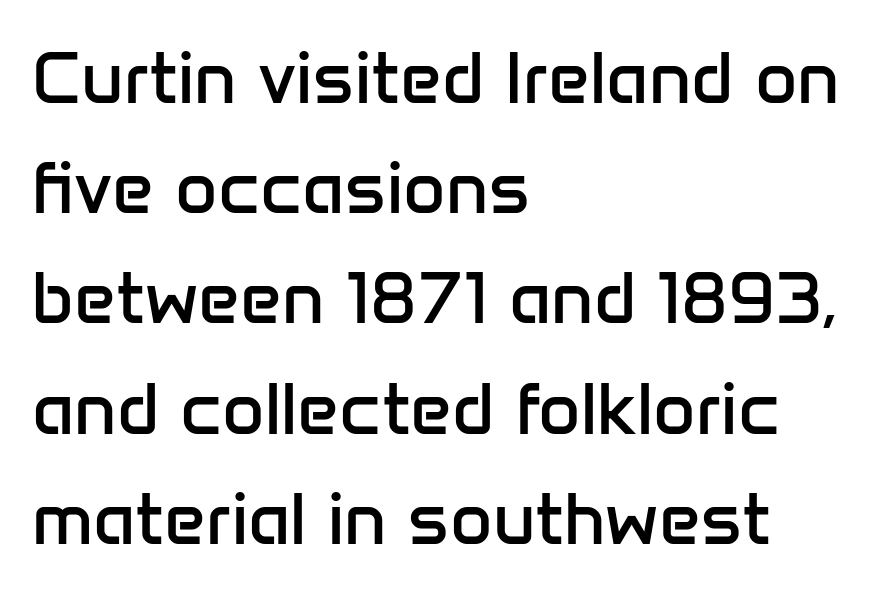
Q: Is the text bold? A: No.
Q: Is the text italic (slanted)? A: No, it is upright.
Q: Is the typeface a serif or a sans-serif typeface? A: Sans-serif.
Q: Is the text underlined? A: No.
Q: How is the paragraph aligned? A: Left-aligned.
Q: Is the spacing between letters normal or unusually wide? A: Normal.
Q: Is the spacing between lines tight, normal or loose? A: Normal.
Q: Width (condensed, normal, or wide)? A: Normal.
Q: Stroke contrast? A: Low.
Q: x-height? A: Medium.
Q: Monospaced? A: No.
